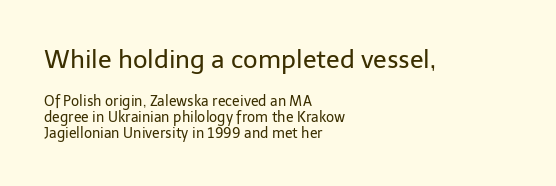
{"italic": "no", "bold": "no", "underline": "no", "align": "left", "line_spacing": "tight", "line_spacing_ratio": 1.13, "letter_spacing": "normal", "letter_spacing_em": 0.0, "larger_block": "first", "size_ratio": 1.79, "glyph_px": 25}
